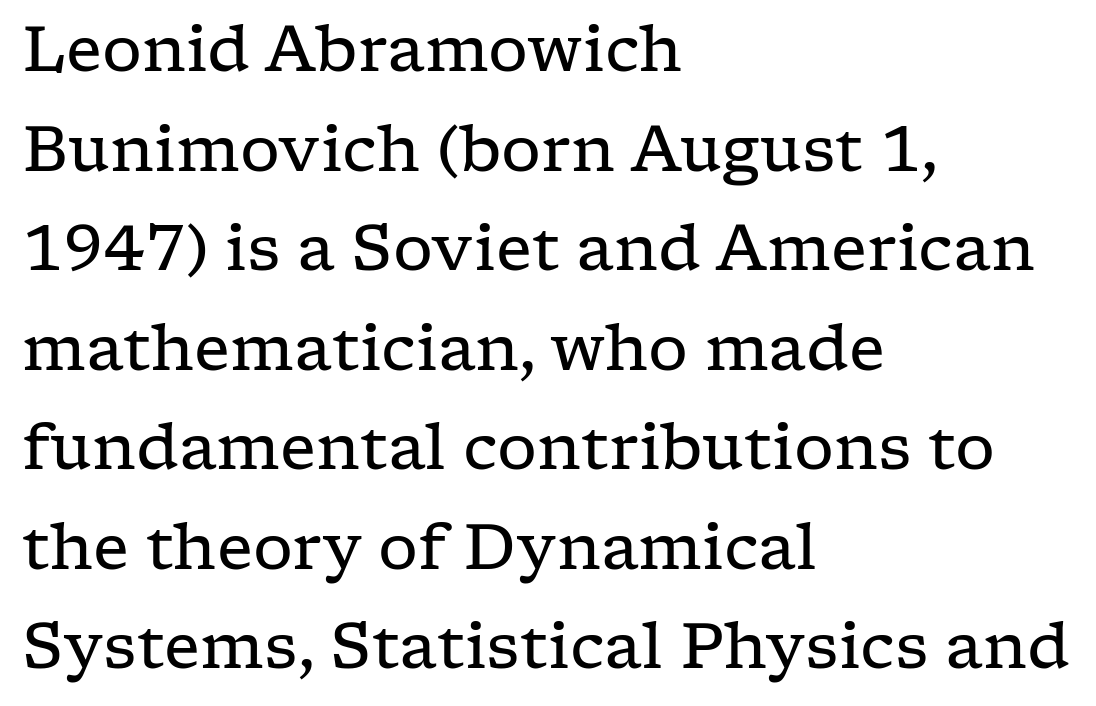
{"serif": "yes", "italic": "no", "bold": "no", "weight": "regular", "width": "wide", "stroke_contrast": "low", "x_height": "medium", "monospaced": "no", "underline": "no", "align": "left", "line_spacing": "normal", "line_spacing_ratio": 1.58, "letter_spacing": "normal", "letter_spacing_em": 0.0, "glyph_px": 63}
